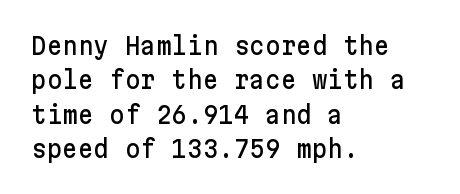
{"italic": "no", "underline": "no", "align": "left", "line_spacing": "normal", "line_spacing_ratio": 1.43, "letter_spacing": "normal", "letter_spacing_em": 0.0, "glyph_px": 24}
